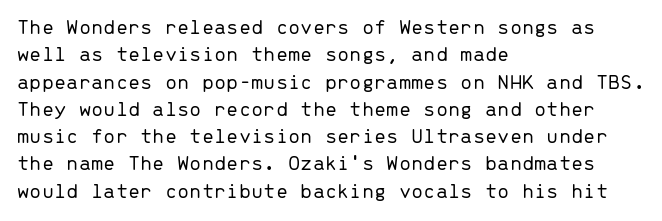
{"italic": "no", "bold": "no", "underline": "no", "align": "left", "line_spacing_ratio": 1.24, "letter_spacing": "normal", "letter_spacing_em": 0.0, "glyph_px": 22}
